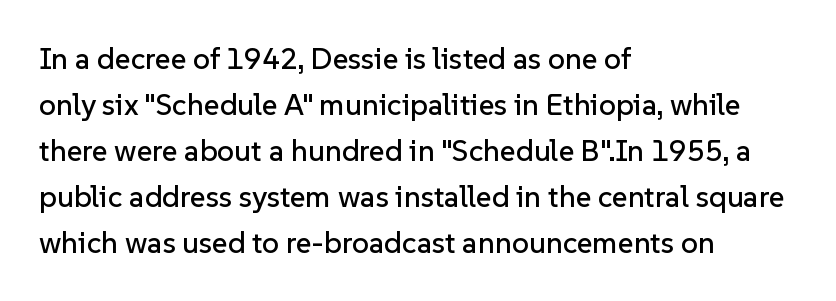
{"serif": "no", "italic": "no", "width": "normal", "stroke_contrast": "low", "x_height": "medium", "monospaced": "no", "underline": "no", "align": "left", "line_spacing": "normal", "line_spacing_ratio": 1.53, "letter_spacing": "normal", "letter_spacing_em": 0.0, "glyph_px": 30}
